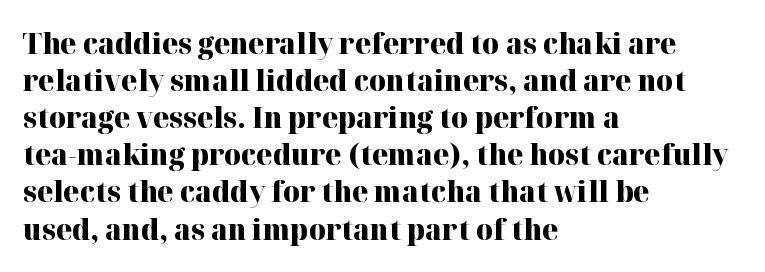
The image shows 29 px heavy serif type, upright; set left-aligned, normal line spacing (1.28x), normal letter spacing, not underlined; high stroke contrast and a medium x-height.
